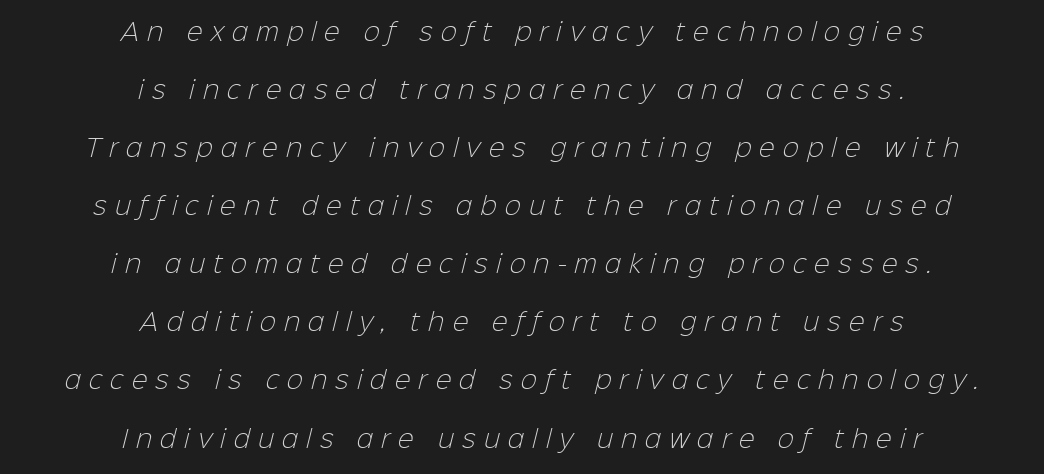
Q: Is the text bold? A: No.
Q: Is the text underlined? A: No.
Q: How is the paragraph aligned? A: Centered.
Q: Is the spacing between letters normal or unusually wide? A: Unusually wide.
Q: Is the spacing between lines tight, normal or loose? A: Loose.
